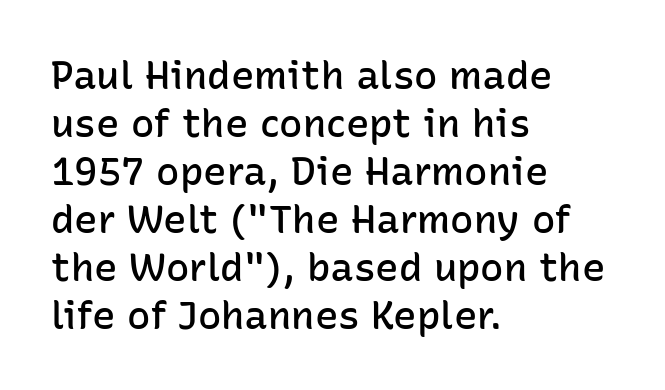
{"serif": "no", "italic": "no", "bold": "semi", "weight": "semibold", "width": "normal", "stroke_contrast": "low", "x_height": "medium", "monospaced": "no", "underline": "no", "align": "left", "line_spacing_ratio": 1.23, "letter_spacing": "normal", "letter_spacing_em": 0.0, "glyph_px": 39}
